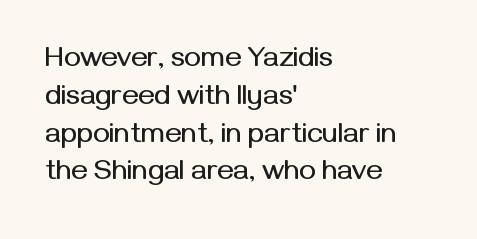
The specimen omits any rule beneath the text block's lines. These lines keep a tight, regular rhythm from letter to letter. Each letter keeps its own natural width here, so spacing adapts to shape. A typesetter would call this leading conventional body-copy spacing. The letters stand upright; this is a roman face. Nope, no serifs anywhere on these letters.
